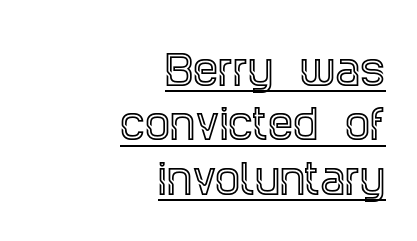
Q: Is the text italic (slanted)? A: No, it is upright.
Q: Is the typeface a serif or a sans-serif typeface? A: Serif.
Q: Is the text underlined? A: Yes.
Q: How is the paragraph aligned? A: Right-aligned.
Q: Is the spacing between letters normal or unusually wide? A: Normal.
Q: Is the spacing between lines tight, normal or loose? A: Normal.
Q: Width (condensed, normal, or wide)? A: Condensed.
Q: x-height? A: Large.
Q: Monospaced? A: No.
